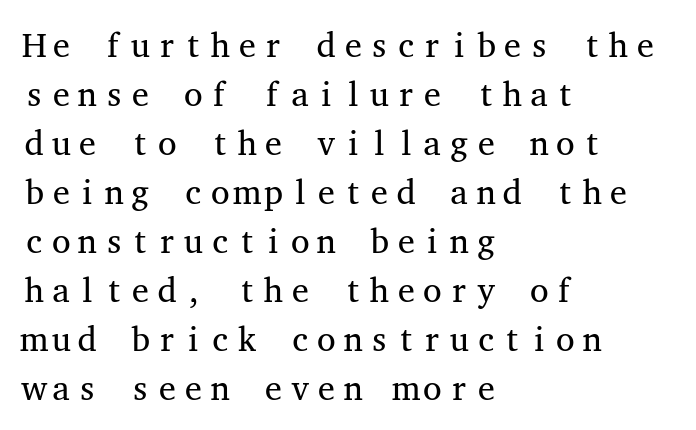
Q: Is the text bold? A: No.
Q: Is the text italic (slanted)? A: No, it is upright.
Q: Is the typeface a serif or a sans-serif typeface? A: Serif.
Q: Is the text underlined? A: No.
Q: How is the paragraph aligned? A: Left-aligned.
Q: Is the spacing between letters normal or unusually wide? A: Normal.
Q: Is the spacing between lines tight, normal or loose? A: Normal.
Q: Width (condensed, normal, or wide)? A: Wide.
Q: Stroke contrast? A: Medium.
Q: x-height? A: Medium.
Q: Monospaced? A: Yes.
